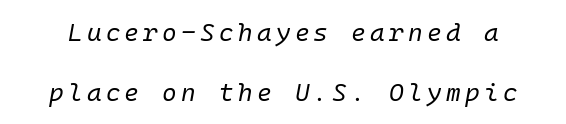
{"italic": "yes", "lean": "right", "slant_degrees": 10, "bold": "no", "underline": "no", "line_spacing": "loose", "line_spacing_ratio": 2.39, "glyph_px": 25}
